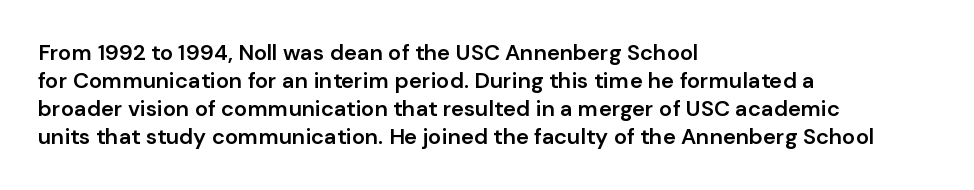
The image shows 22 px text type, upright; set left-aligned, normal line spacing (1.28x), normal letter spacing, not underlined.
